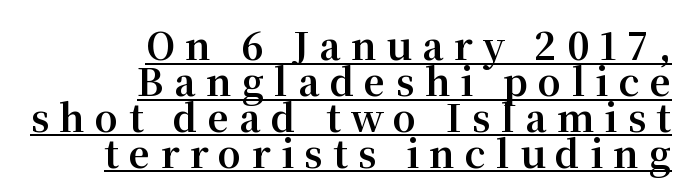
The image shows 37 px bold serif type, upright; set right-aligned, tight line spacing (0.97x), unusually wide letter spacing (+0.28 em), underlined; medium stroke contrast and a medium x-height.
